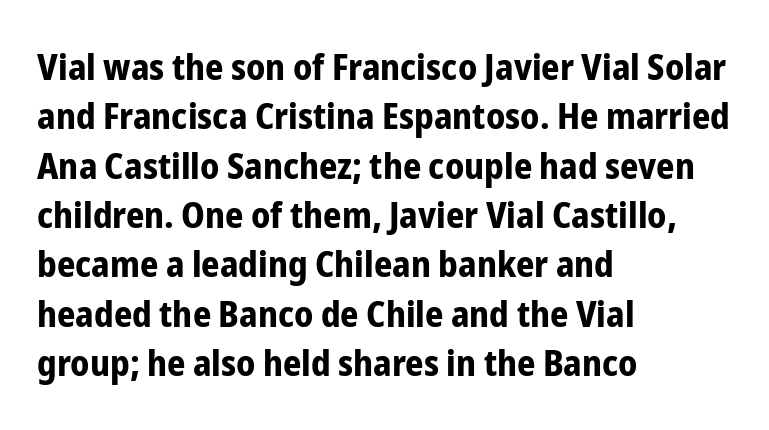
Q: Is the text bold? A: Yes.
Q: Is the text italic (slanted)? A: No, it is upright.
Q: Is the typeface a serif or a sans-serif typeface? A: Sans-serif.
Q: Is the text underlined? A: No.
Q: How is the paragraph aligned? A: Left-aligned.
Q: Is the spacing between letters normal or unusually wide? A: Normal.
Q: Is the spacing between lines tight, normal or loose? A: Normal.
Q: Width (condensed, normal, or wide)? A: Condensed.
Q: Stroke contrast? A: Low.
Q: x-height? A: Medium.
Q: Monospaced? A: No.
